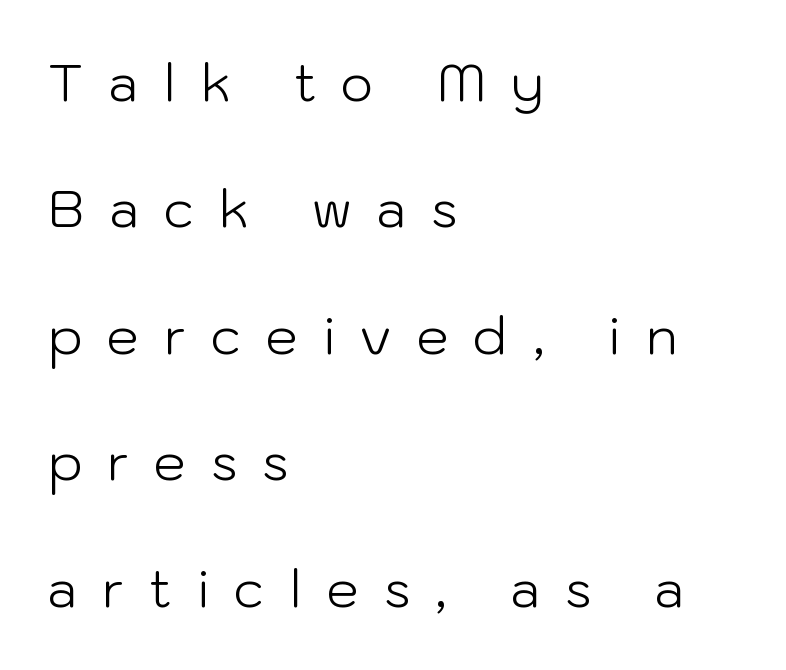
Q: Is the text bold? A: No.
Q: Is the text italic (slanted)? A: No, it is upright.
Q: Is the typeface a serif or a sans-serif typeface? A: Sans-serif.
Q: Is the text underlined? A: No.
Q: How is the paragraph aligned? A: Left-aligned.
Q: Is the spacing between letters normal or unusually wide? A: Unusually wide.
Q: Is the spacing between lines tight, normal or loose? A: Loose.
Q: Width (condensed, normal, or wide)? A: Normal.
Q: Stroke contrast? A: Low.
Q: x-height? A: Medium.
Q: Monospaced? A: No.
